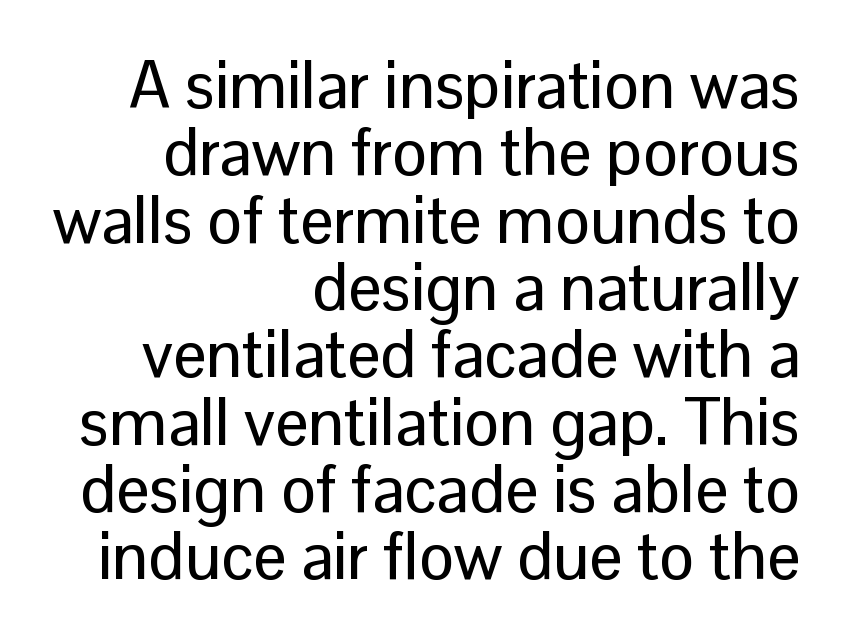
Default kerning and tracking; the words read as compact shapes. The space between consecutive lines is stingy. Each line ends at the same right margin while the left side varies. The gap between lines stays unmarked. The letters stand straight up with perfectly vertical stems.
